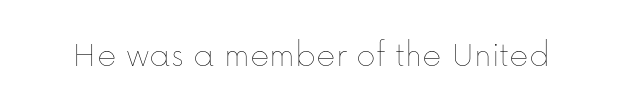
Q: Is the text bold? A: No.
Q: Is the text italic (slanted)? A: No, it is upright.
Q: Is the text underlined? A: No.
Q: Is the spacing between letters normal or unusually wide? A: Normal.
Q: Width (condensed, normal, or wide)? A: Normal.
Q: Stroke contrast? A: Low.
Q: x-height? A: Medium.
Q: Monospaced? A: No.
